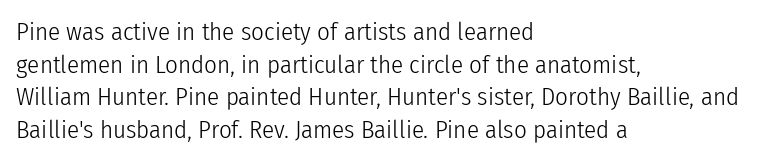
Q: Is the text bold? A: No.
Q: Is the text italic (slanted)? A: No, it is upright.
Q: Is the text underlined? A: No.
Q: How is the paragraph aligned? A: Left-aligned.
Q: Is the spacing between letters normal or unusually wide? A: Normal.
Q: Is the spacing between lines tight, normal or loose? A: Normal.
